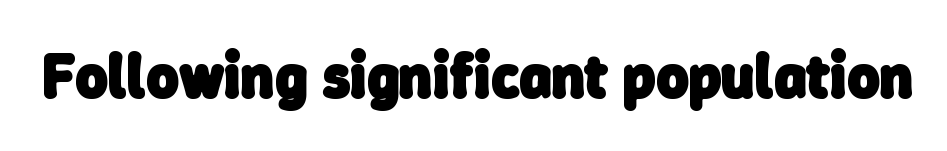
The image shows 62 px heavy sans-serif type; set normal letter spacing, not underlined; low stroke contrast and a medium x-height.
